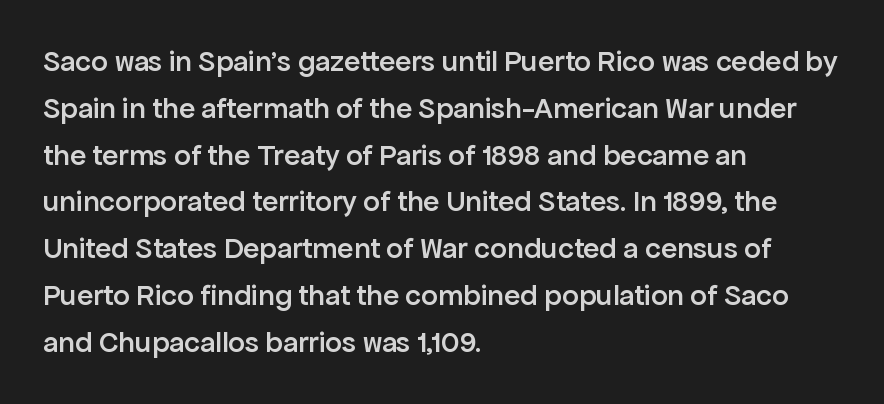
Layout note: lines flush left. Notice how the stems are strictly vertical — no italics here. The string is rendered with underlining switched off. The face used here is a sans, in the tradition of grotesques and geometrics.
